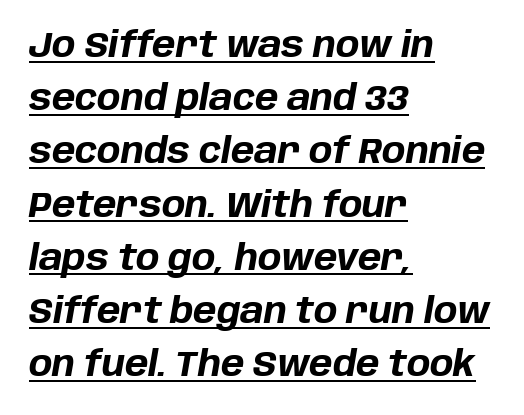
A typesetter would call this proportional, since set widths differ per character. The glyphs are accompanied by a horizontal stroke just below them. Does the lettering tilt? It does — this is italic. The rendering anchors every line to the left-hand side.
